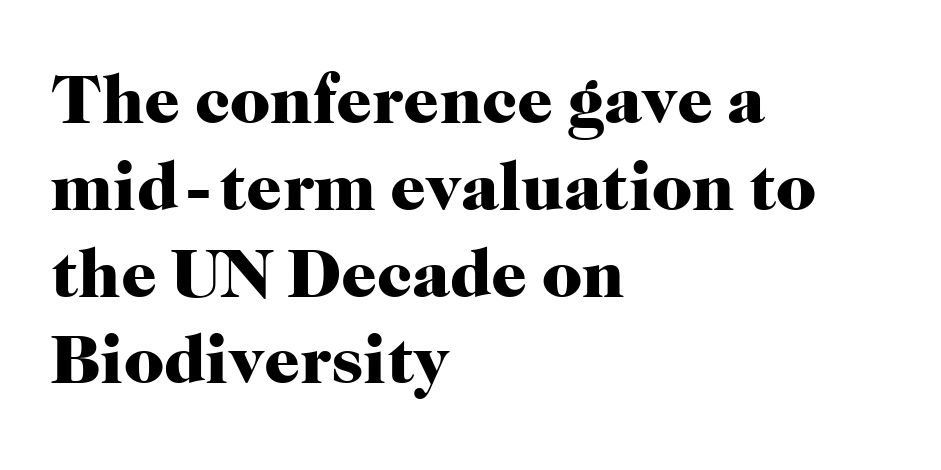
The font is running at its bold setting. Each letter's strokes conclude with small projecting serifs. In terms of posture, this sample is upright. Line starts are locked; line ends wander. Characters follow at the spacing the type designer built in.
